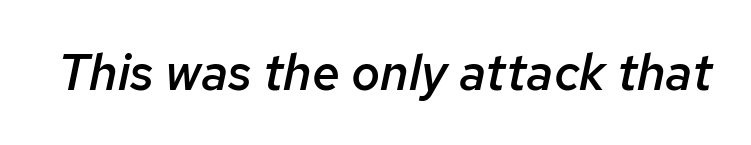
The image shows 50 px semibold type, italic (leaning right); set normal letter spacing, not underlined; low stroke contrast and a medium x-height.
